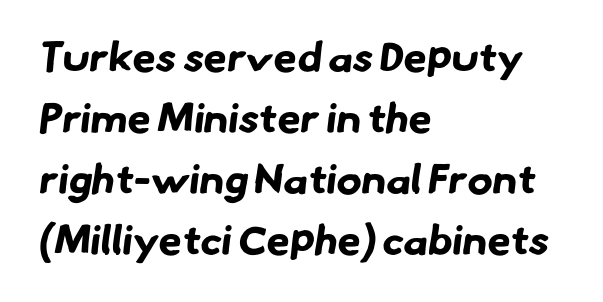
Descender tails drop into unmarked territory. What stands out about the letter spacing? Nothing — it is the standard amount. Classification — sans serif. One-word summary of the alignment: left. Plenty of ink on the page — the face is bold. Each new line begins a customary step beneath the previous one.
